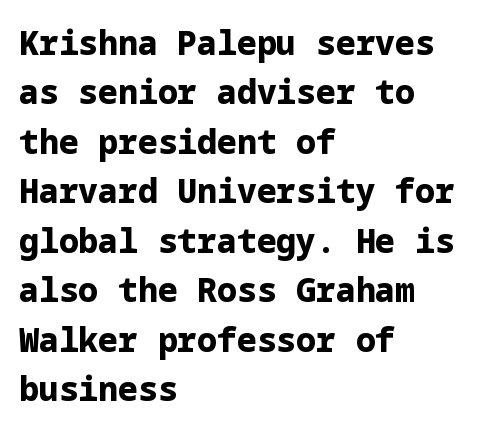
Just letters on the line, the space beneath them empty. Regarding serifs, this sample does without them. The passage shown stacks its lines at a standard gap. Alignment: flush left.
